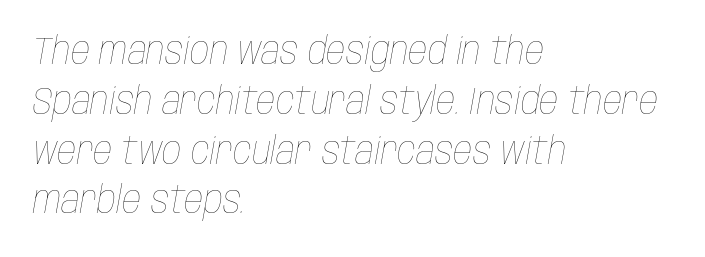
{"italic": "yes", "lean": "right", "slant_degrees": 10, "bold": "no", "weight": "thin", "width": "condensed", "stroke_contrast": "low", "x_height": "large", "monospaced": "no", "underline": "no", "align": "left", "line_spacing": "normal", "line_spacing_ratio": 1.31, "letter_spacing": "normal", "letter_spacing_em": 0.0, "glyph_px": 38}
